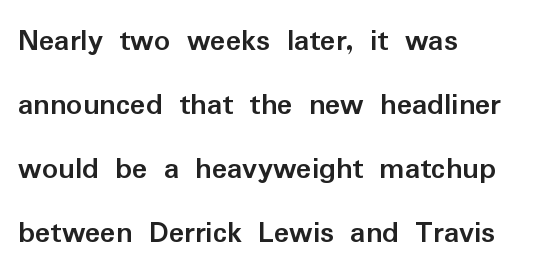
The image shows 32 px semibold sans-serif type, upright; set left-aligned, loose line spacing (2.0x), normal letter spacing, not underlined; low stroke contrast and a medium x-height.
